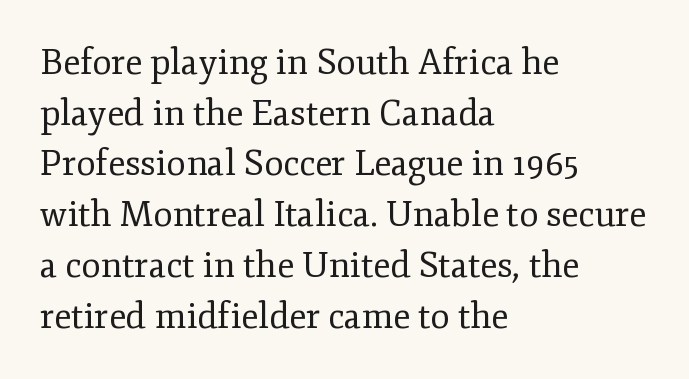
{"serif": "yes", "italic": "no", "bold": "no", "weight": "regular", "width": "normal", "stroke_contrast": "low", "x_height": "small", "monospaced": "no", "underline": "no", "align": "left", "line_spacing": "normal", "line_spacing_ratio": 1.45, "letter_spacing": "normal", "letter_spacing_em": 0.0, "glyph_px": 35}
